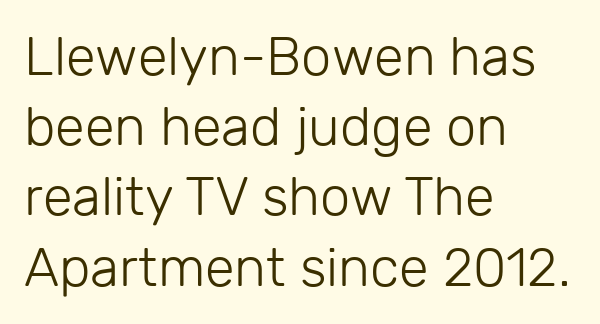
In CSS terms this would be text-align: left. No extra tracking has been applied to these lines. The space between consecutive lines is moderate. Every stem runs plumb, perpendicular to the baseline.
